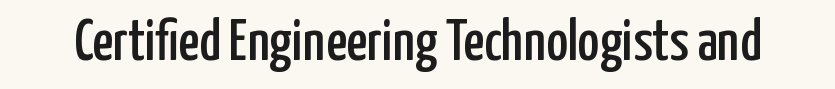
The image shows 58 px condensed sans-serif type, upright; set normal letter spacing, not underlined; low stroke contrast and a medium x-height.
